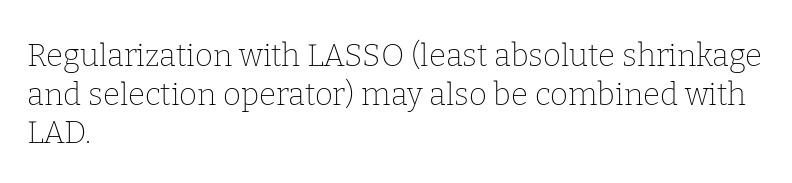
{"serif": "yes", "italic": "no", "bold": "no", "weight": "thin", "width": "normal", "stroke_contrast": "low", "x_height": "medium", "monospaced": "no", "underline": "no", "align": "left", "line_spacing": "normal", "line_spacing_ratio": 1.25, "letter_spacing": "normal", "letter_spacing_em": 0.0, "glyph_px": 31}
